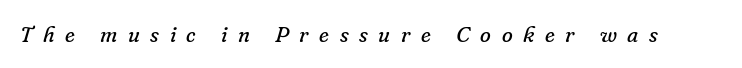
The image shows 22 px text type, italic (leaning right); set unusually wide letter spacing (+0.48 em), not underlined.
